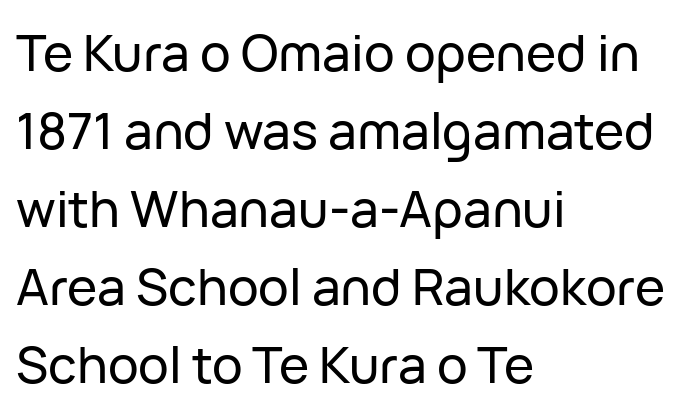
Q: Is the text italic (slanted)? A: No, it is upright.
Q: Is the typeface a serif or a sans-serif typeface? A: Sans-serif.
Q: Is the text underlined? A: No.
Q: How is the paragraph aligned? A: Left-aligned.
Q: Is the spacing between letters normal or unusually wide? A: Normal.
Q: Is the spacing between lines tight, normal or loose? A: Normal.
Q: Width (condensed, normal, or wide)? A: Normal.
Q: Stroke contrast? A: Low.
Q: x-height? A: Medium.
Q: Monospaced? A: No.
